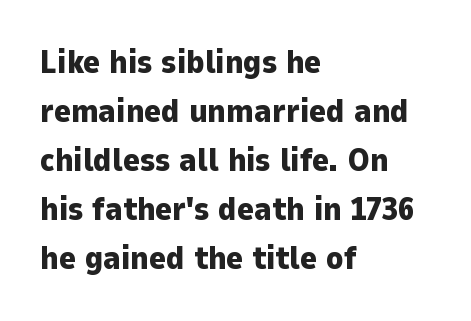
I'd call this a sans setting — the letters go barefoot. A typesetter would call this zero additional tracking. These lines are rendered in a variable-pitch font. These lines stack with their left ends in a neat column.
